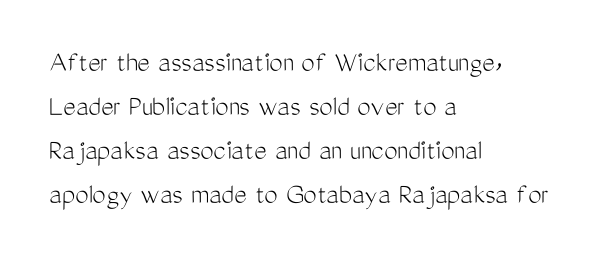
This block has exactly the height ordinary leading produces. The passage is arranged the way most books set body copy — flush left. Letterform terminals end flat and unadorned throughout the passage. Every character sits straight up, as roman type does. Looks like regular typesetting: each glyph gets only the width it needs.
